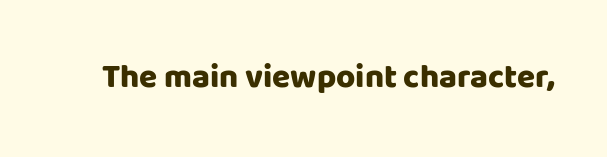
Quick note: underline off. Nobody touched the tracking dial on this one. Serifs: no, the terminals of the letterforms are clean. The face used here has the dense, thick strokes of a bold.
